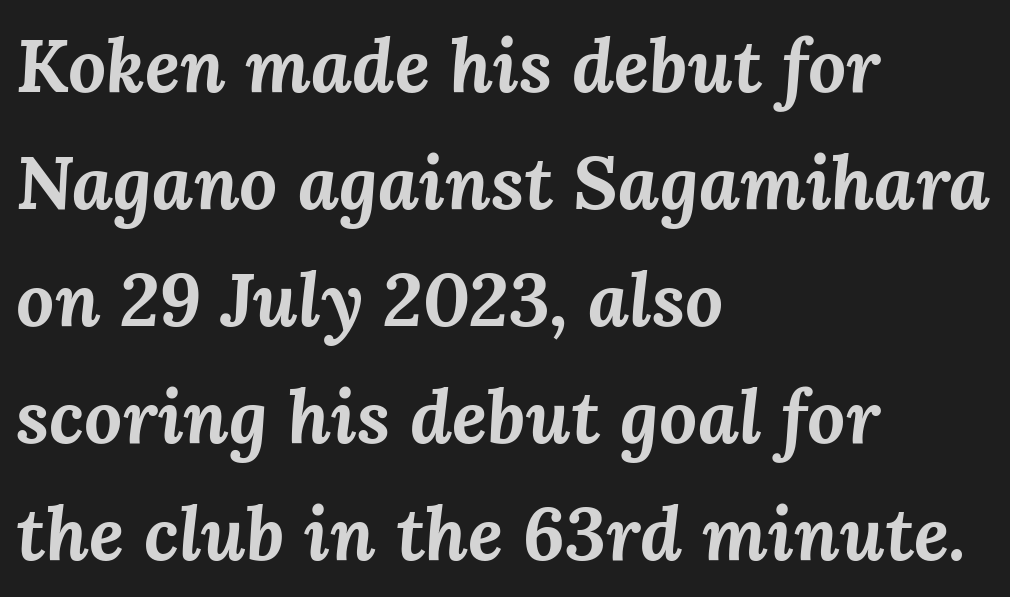
Baseline-to-baseline distance is the conventional proportion of letter height. Heavy, bold letterforms. In CSS terms this would be text-align: left. Quick note: underline off. Think of a printed novel: that variable character pitch is what you see here.
